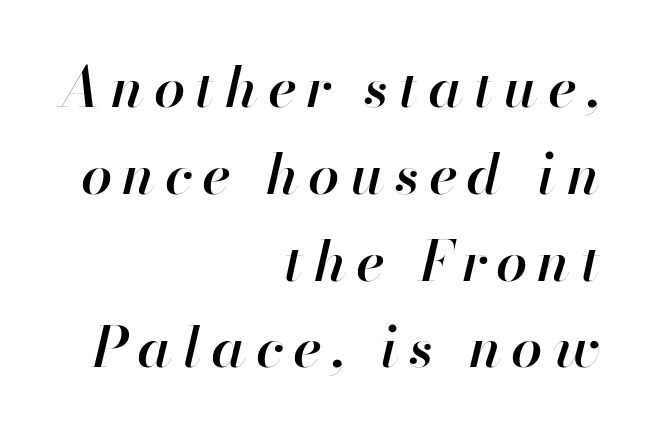
Q: Is the text bold? A: Semi-bold.
Q: Is the text italic (slanted)? A: Yes, it leans right by about 13 degrees.
Q: Is the text underlined? A: No.
Q: How is the paragraph aligned? A: Right-aligned.
Q: Is the spacing between lines tight, normal or loose? A: Normal.
Q: Width (condensed, normal, or wide)? A: Normal.
Q: Stroke contrast? A: High.
Q: x-height? A: Small.
Q: Monospaced? A: No.
